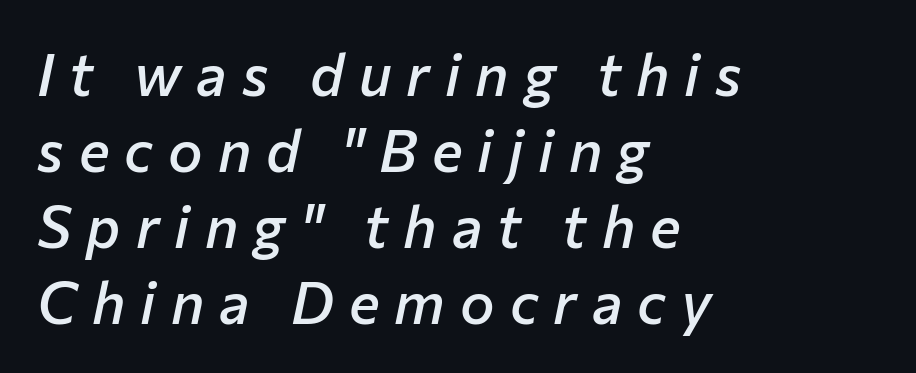
{"italic": "yes", "lean": "right", "slant_degrees": 12, "bold": "semi", "weight": "semibold", "width": "normal", "stroke_contrast": "low", "x_height": "medium", "monospaced": "no", "underline": "no", "align": "left", "line_spacing": "normal", "line_spacing_ratio": 1.31, "letter_spacing": "wide", "letter_spacing_em": 0.26, "glyph_px": 58}
